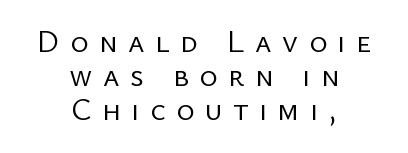
The image shows 31 px regular-weight sans-serif type, upright; set centered, tight line spacing (1.1x), unusually wide letter spacing (+0.34 em), not underlined; low stroke contrast and a medium x-height.
